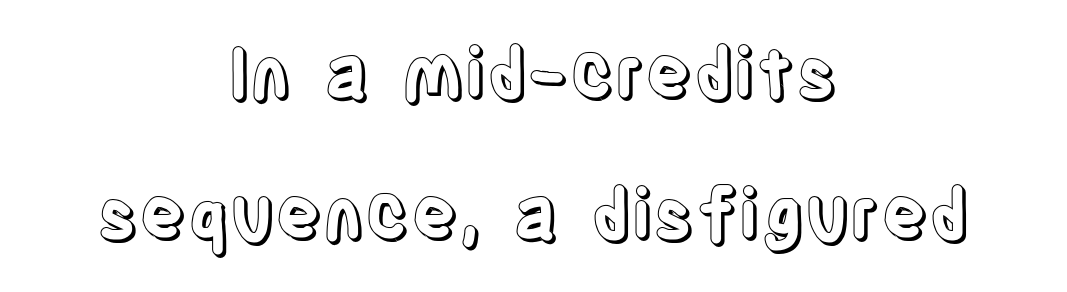
{"italic": "no", "width": "condensed", "x_height": "large", "monospaced": "no", "underline": "no", "align": "center", "line_spacing": "loose", "line_spacing_ratio": 2.02, "letter_spacing": "normal", "letter_spacing_em": 0.0, "glyph_px": 70}
